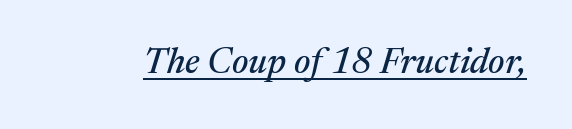
The image shows 36 px serif type, italic (leaning right); set normal letter spacing, underlined; medium stroke contrast and a medium x-height.
